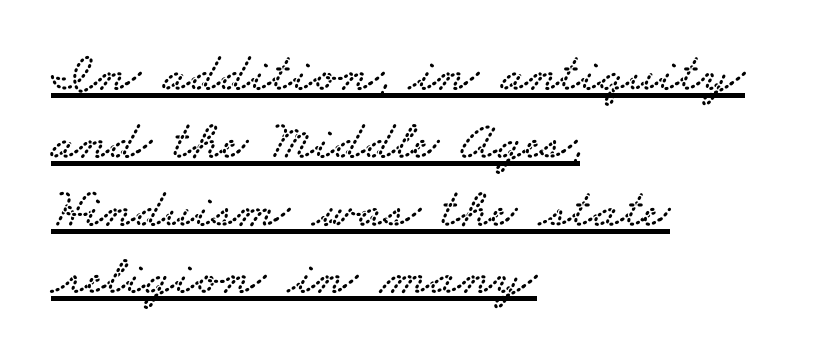
{"width": "wide", "stroke_contrast": "low", "x_height": "small", "monospaced": "no", "underline": "yes", "align": "left", "line_spacing_ratio": 1.21, "letter_spacing": "normal", "letter_spacing_em": 0.0, "glyph_px": 56}
